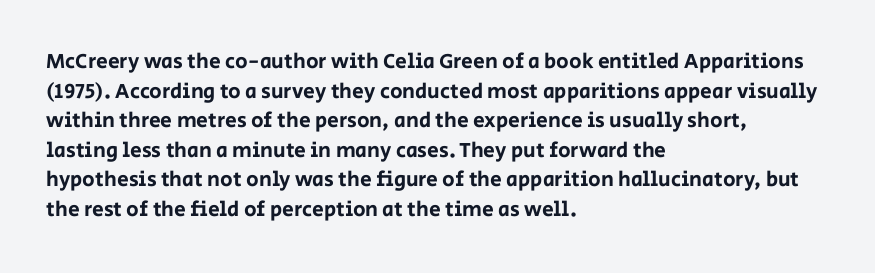
Caption: standard tracking, unaltered. Only glyphs here, with clear space below each row. The line-height multiplier appears to be the usual default. The typography opts for an upright posture over an oblique one. A student would call this left alignment; a typographer would say flush left, rag right.
